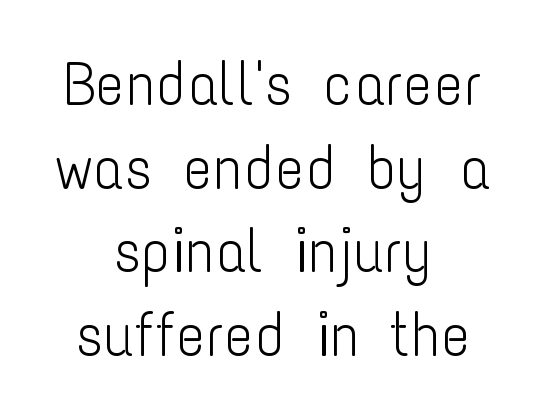
{"serif": "no", "italic": "no", "bold": "no", "weight": "light", "width": "condensed", "stroke_contrast": "low", "x_height": "medium", "monospaced": "no", "underline": "no", "align": "center", "line_spacing": "normal", "line_spacing_ratio": 1.35, "letter_spacing": "normal", "letter_spacing_em": 0.0, "glyph_px": 62}
